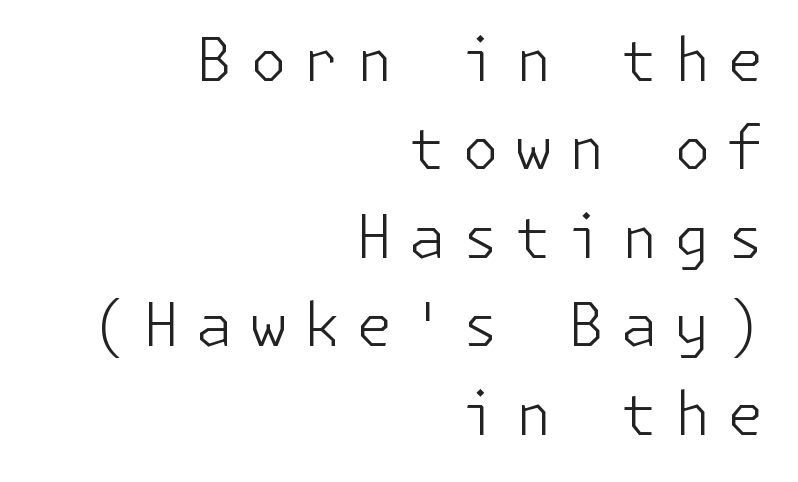
Q: Is the text bold? A: No.
Q: Is the text italic (slanted)? A: No, it is upright.
Q: Is the typeface a serif or a sans-serif typeface? A: Sans-serif.
Q: Is the text underlined? A: No.
Q: How is the paragraph aligned? A: Right-aligned.
Q: Is the spacing between letters normal or unusually wide? A: Unusually wide.
Q: Is the spacing between lines tight, normal or loose? A: Normal.
Q: Width (condensed, normal, or wide)? A: Normal.
Q: Stroke contrast? A: Low.
Q: x-height? A: Medium.
